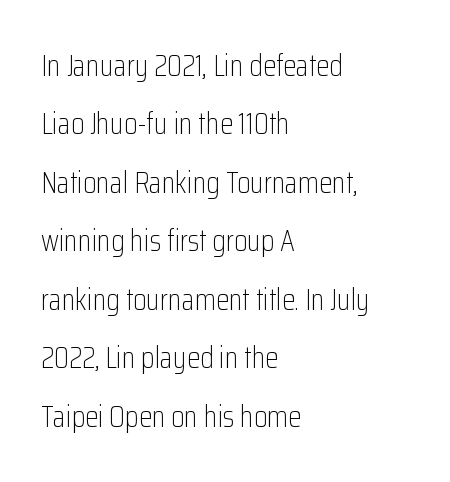
Looks like regular typesetting: each glyph gets only the width it needs. This sample is left-justified, so line endings fall wherever the words run out. Each letter's strokes conclude bluntly, with no projecting serifs. This rendering features lettering with no underline. Is the letter spacing exaggerated? No — it looks like the ordinary default. Vertical stems look standard width or narrower in stroke.
